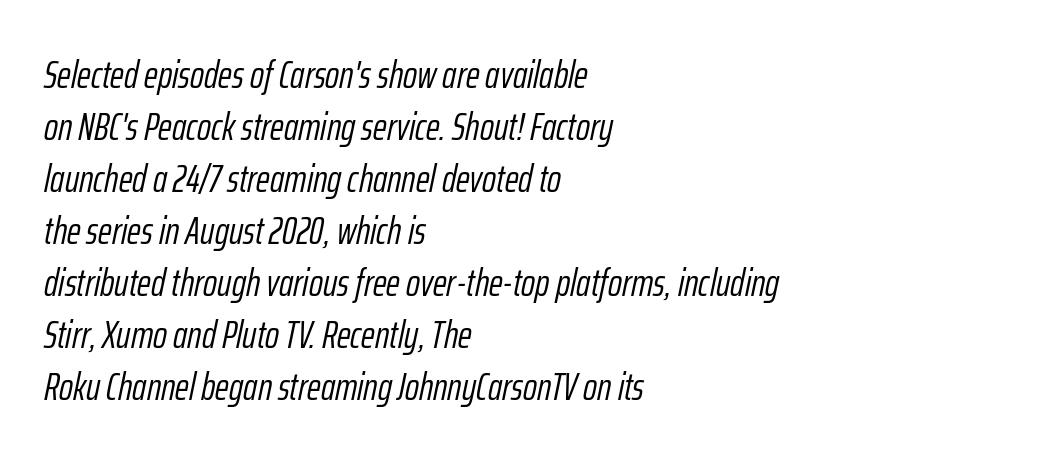
Q: Is the text bold? A: No.
Q: Is the text italic (slanted)? A: Yes, it leans right by about 12 degrees.
Q: Is the text underlined? A: No.
Q: How is the paragraph aligned? A: Left-aligned.
Q: Is the spacing between letters normal or unusually wide? A: Normal.
Q: Is the spacing between lines tight, normal or loose? A: Normal.
Q: Width (condensed, normal, or wide)? A: Condensed.
Q: Stroke contrast? A: Low.
Q: x-height? A: Medium.
Q: Monospaced? A: No.
